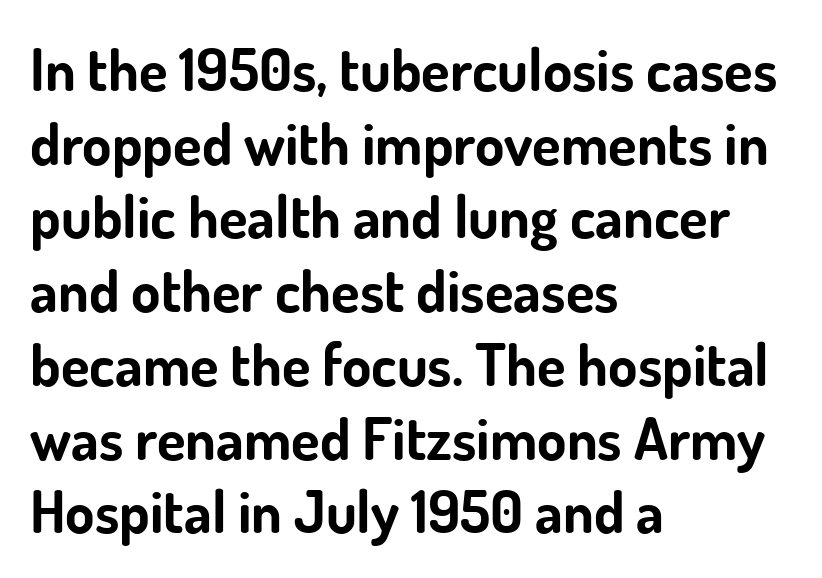
{"serif": "no", "italic": "no", "bold": "yes", "weight": "bold", "width": "normal", "stroke_contrast": "low", "x_height": "small", "monospaced": "no", "underline": "no", "align": "left", "line_spacing": "normal", "line_spacing_ratio": 1.25, "letter_spacing": "normal", "letter_spacing_em": 0.0, "glyph_px": 59}
